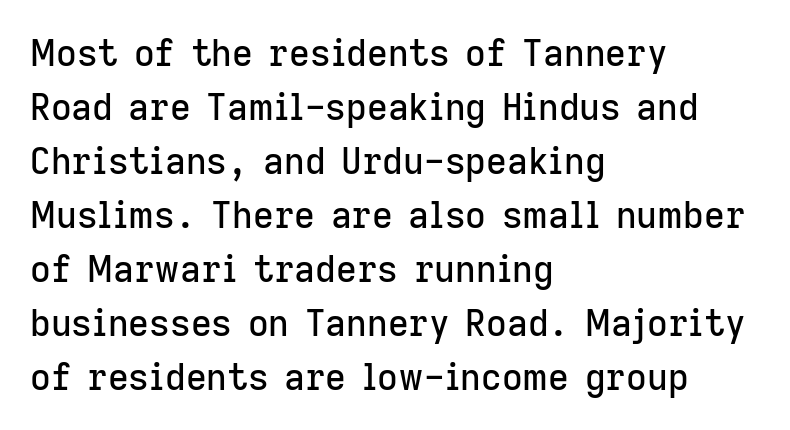
The image shows 36 px sans-serif type, upright; set left-aligned, normal line spacing (1.5x), normal letter spacing, not underlined; low stroke contrast and a medium x-height.
